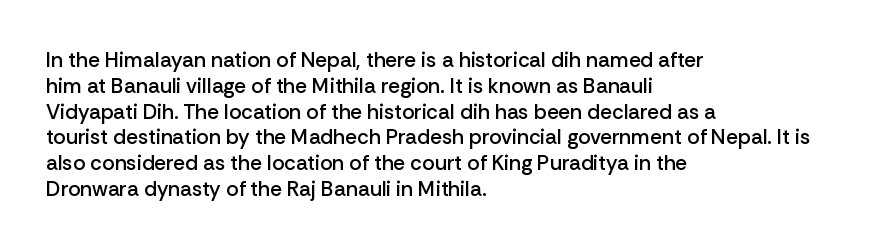
The image shows 21 px text type, upright; set left-aligned, line spacing 1.23x, normal letter spacing, not underlined.
